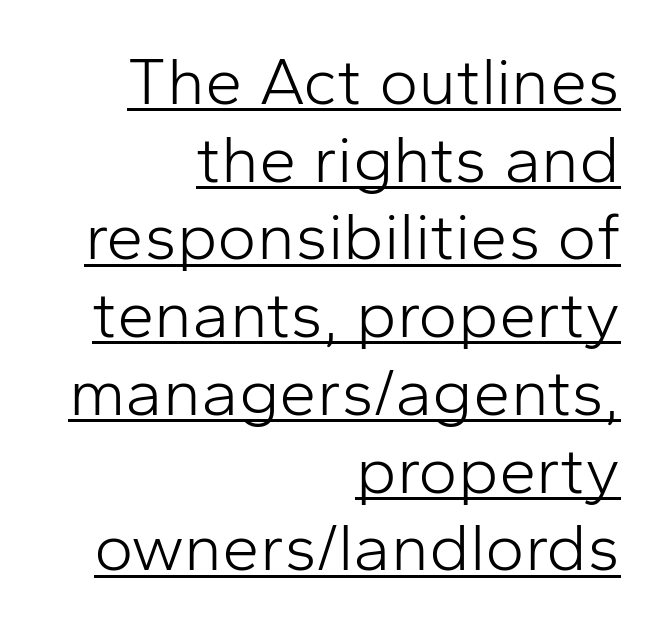
The image shows 67 px light sans-serif type, upright; set right-aligned, line spacing 1.16x, normal letter spacing, underlined; low stroke contrast and a medium x-height.
